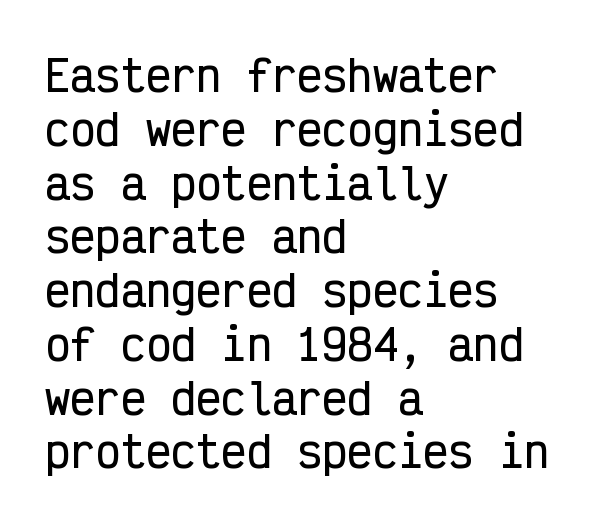
The image shows 42 px condensed sans-serif type, upright, monospaced; set left-aligned, normal line spacing (1.28x), normal letter spacing, not underlined; low stroke contrast and a medium x-height.
